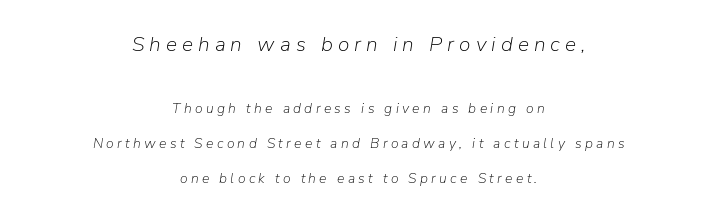
The image shows 21 px text type, italic (leaning right); set centered, loose line spacing (2.5x), unusually wide letter spacing (+0.24 em), not underlined; the first (top) block is 1.5x larger.
